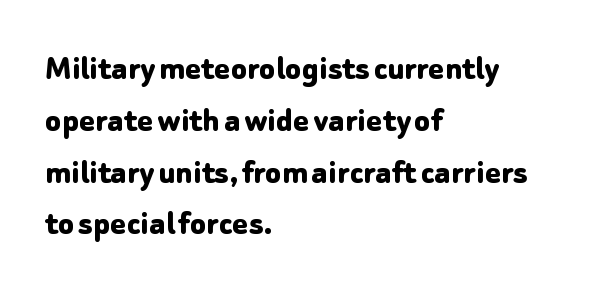
{"serif": "no", "italic": "no", "bold": "yes", "weight": "bold", "width": "normal", "stroke_contrast": "low", "x_height": "medium", "monospaced": "no", "underline": "no", "align": "left", "line_spacing": "normal", "line_spacing_ratio": 1.4, "letter_spacing": "normal", "letter_spacing_em": 0.0, "glyph_px": 37}
